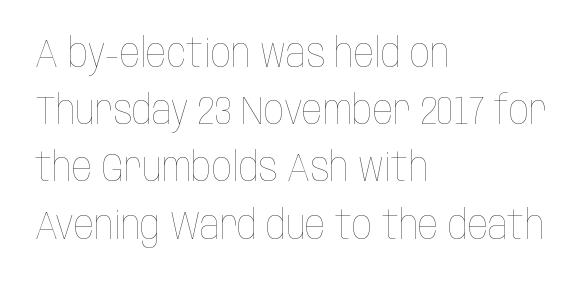
The image shows 40 px thin, condensed type, upright; set left-aligned, normal line spacing (1.43x), normal letter spacing, not underlined; low stroke contrast and a large x-height.
